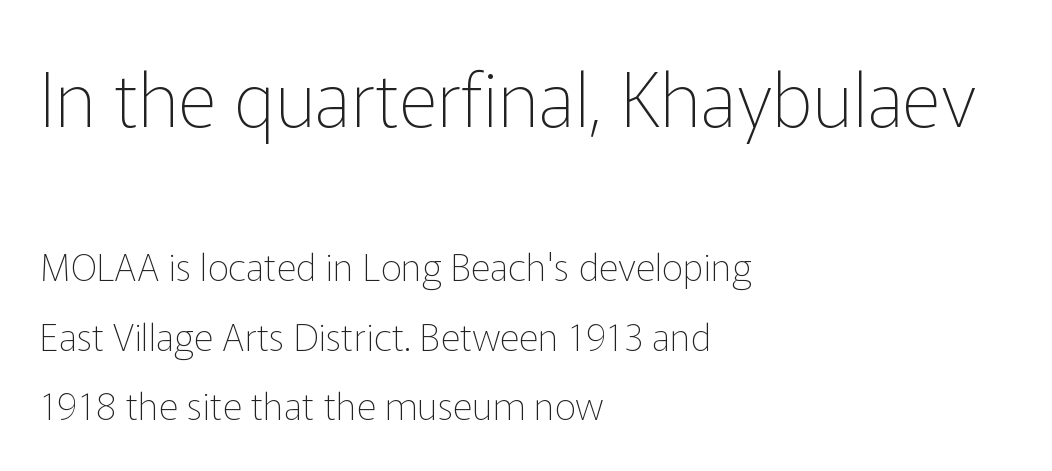
Q: Is the text bold? A: No.
Q: Is the text italic (slanted)? A: No, it is upright.
Q: Is the typeface a serif or a sans-serif typeface? A: Sans-serif.
Q: Is the text underlined? A: No.
Q: How is the paragraph aligned? A: Left-aligned.
Q: Is the spacing between letters normal or unusually wide? A: Normal.
Q: Which block of text is set in a larger size, the first (top) or the second (bottom)? A: The first (top) one.
Q: Width (condensed, normal, or wide)? A: Normal.
Q: Stroke contrast? A: Low.
Q: x-height? A: Medium.
Q: Monospaced? A: No.
